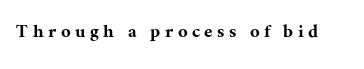
Unmarked baselines from the first word to the last. The gaps between neighbouring characters are conspicuously large. Notice how the stems are strictly vertical — no italics here.
